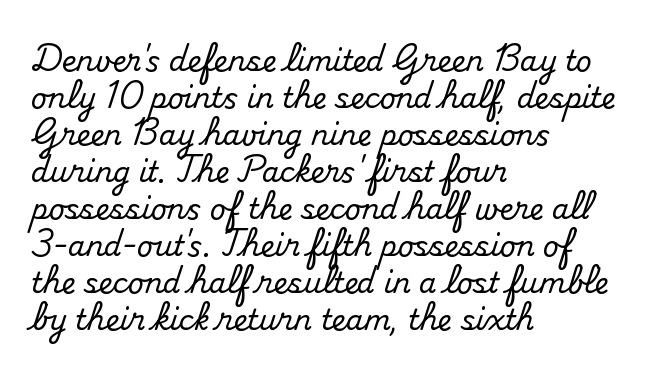
Q: Is the text italic (slanted)? A: Yes.
Q: Is the typeface a serif or a sans-serif typeface? A: Serif.
Q: Is the text underlined? A: No.
Q: How is the paragraph aligned? A: Left-aligned.
Q: Is the spacing between letters normal or unusually wide? A: Normal.
Q: Is the spacing between lines tight, normal or loose? A: Normal.
Q: Width (condensed, normal, or wide)? A: Normal.
Q: Stroke contrast? A: Medium.
Q: x-height? A: Small.
Q: Monospaced? A: No.
